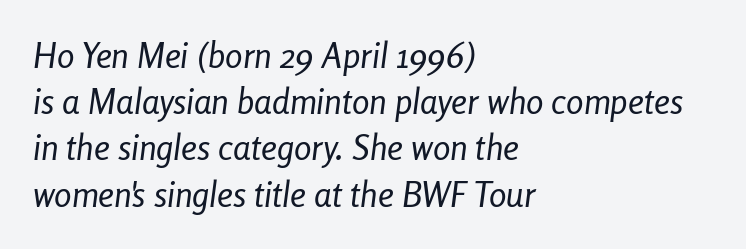
The image shows 35 px regular-weight, condensed type, italic (leaning right); set left-aligned, normal line spacing (1.32x), normal letter spacing, not underlined; low stroke contrast and a medium x-height.
